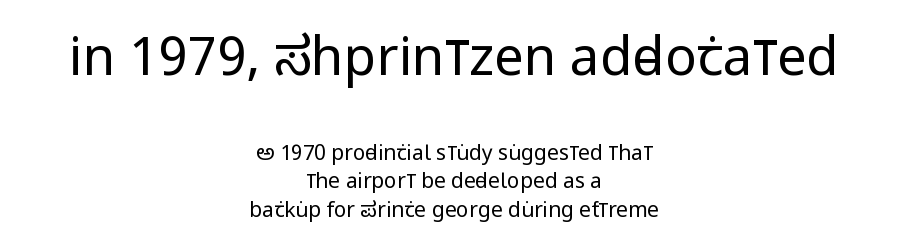
Weight: not bold — regular or lighter. Is there any slant? The stems are plumb. A typesetter would call this leading conventional body-copy spacing. Looks like regular typesetting: each glyph gets only the width it needs.
